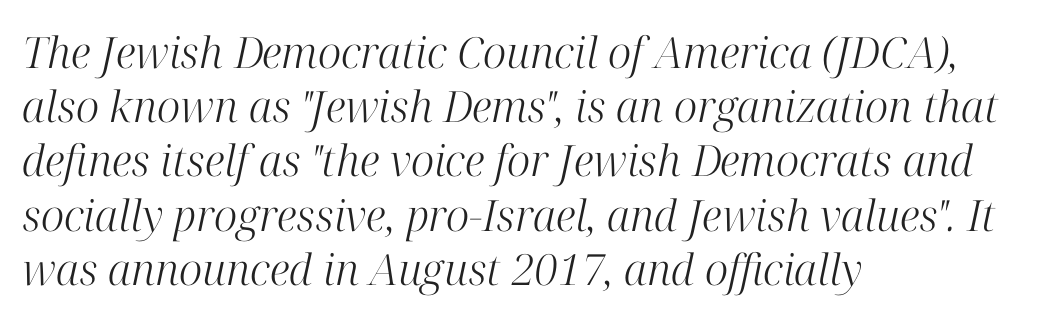
Q: Is the text bold? A: No.
Q: Is the text italic (slanted)? A: Yes, it leans right by about 12 degrees.
Q: Is the typeface a serif or a sans-serif typeface? A: Serif.
Q: Is the text underlined? A: No.
Q: How is the paragraph aligned? A: Left-aligned.
Q: Is the spacing between letters normal or unusually wide? A: Normal.
Q: Is the spacing between lines tight, normal or loose? A: Normal.
Q: Width (condensed, normal, or wide)? A: Normal.
Q: Stroke contrast? A: High.
Q: x-height? A: Medium.
Q: Monospaced? A: No.
